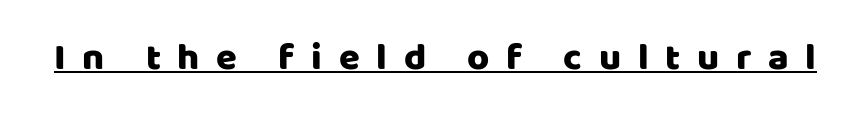
Q: Is the text italic (slanted)? A: No, it is upright.
Q: Is the typeface a serif or a sans-serif typeface? A: Sans-serif.
Q: Is the text underlined? A: Yes.
Q: Is the spacing between letters normal or unusually wide? A: Unusually wide.
Q: Width (condensed, normal, or wide)? A: Normal.
Q: Stroke contrast? A: Low.
Q: x-height? A: Large.
Q: Monospaced? A: No.
